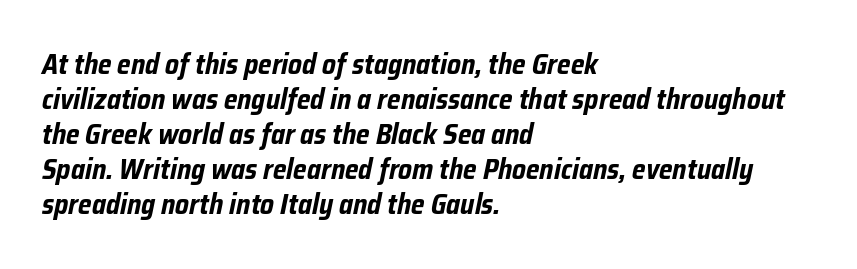
Q: Is the text bold? A: Yes.
Q: Is the text italic (slanted)? A: Yes, it leans right by about 12 degrees.
Q: Is the text underlined? A: No.
Q: How is the paragraph aligned? A: Left-aligned.
Q: Is the spacing between letters normal or unusually wide? A: Normal.
Q: Is the spacing between lines tight, normal or loose? A: Normal.
Q: Width (condensed, normal, or wide)? A: Condensed.
Q: Stroke contrast? A: Low.
Q: x-height? A: Medium.
Q: Monospaced? A: No.
